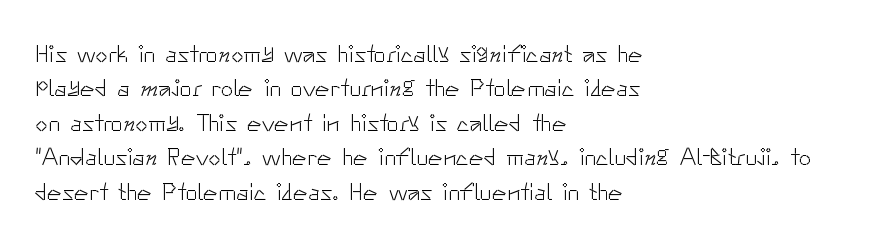
{"italic": "no", "bold": "no", "underline": "no", "align": "left", "line_spacing": "normal", "line_spacing_ratio": 1.38, "letter_spacing": "normal", "letter_spacing_em": 0.0, "glyph_px": 25}
